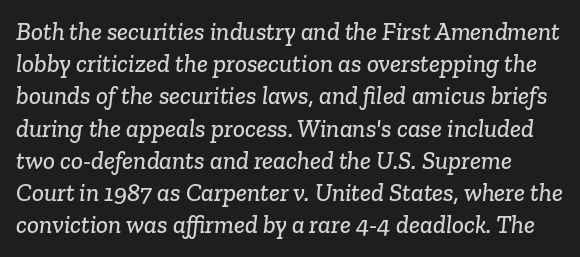
{"underline": "no", "line_spacing": "normal", "line_spacing_ratio": 1.29, "letter_spacing": "normal", "letter_spacing_em": 0.0, "glyph_px": 25}
